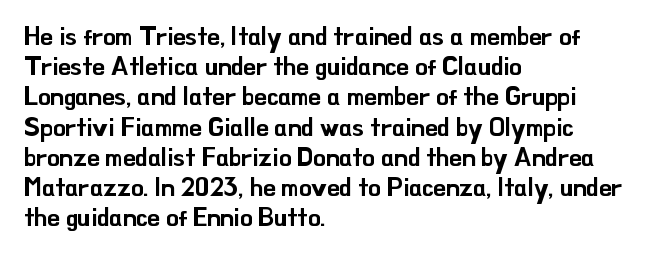
{"italic": "no", "underline": "no", "align": "left", "line_spacing_ratio": 1.21, "letter_spacing": "normal", "letter_spacing_em": 0.0, "glyph_px": 25}
